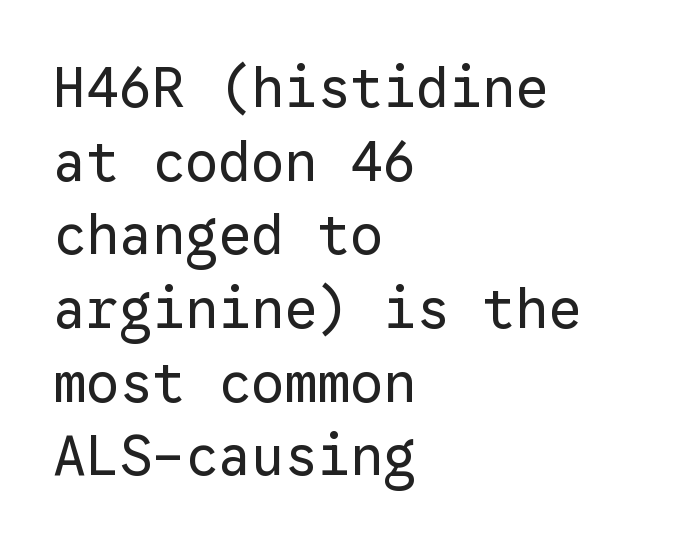
Q: Is the text bold? A: No.
Q: Is the text italic (slanted)? A: No, it is upright.
Q: Is the typeface a serif or a sans-serif typeface? A: Sans-serif.
Q: Is the text underlined? A: No.
Q: How is the paragraph aligned? A: Left-aligned.
Q: Is the spacing between letters normal or unusually wide? A: Normal.
Q: Is the spacing between lines tight, normal or loose? A: Normal.
Q: Width (condensed, normal, or wide)? A: Normal.
Q: Stroke contrast? A: Low.
Q: x-height? A: Medium.
Q: Monospaced? A: Yes.
